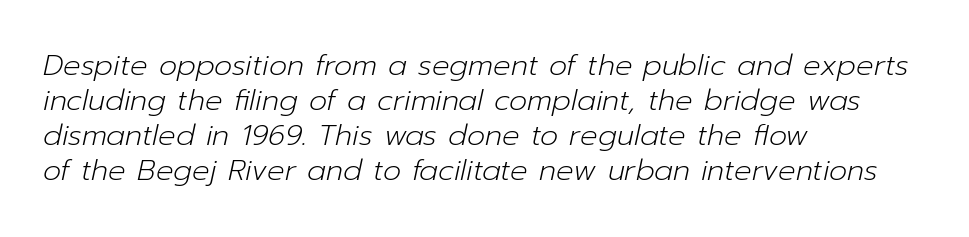
Q: Is the text bold? A: No.
Q: Is the text italic (slanted)? A: Yes, it leans right by about 12 degrees.
Q: Is the text underlined? A: No.
Q: How is the paragraph aligned? A: Left-aligned.
Q: Is the spacing between letters normal or unusually wide? A: Normal.
Q: Width (condensed, normal, or wide)? A: Normal.
Q: Stroke contrast? A: Low.
Q: x-height? A: Medium.
Q: Monospaced? A: No.
